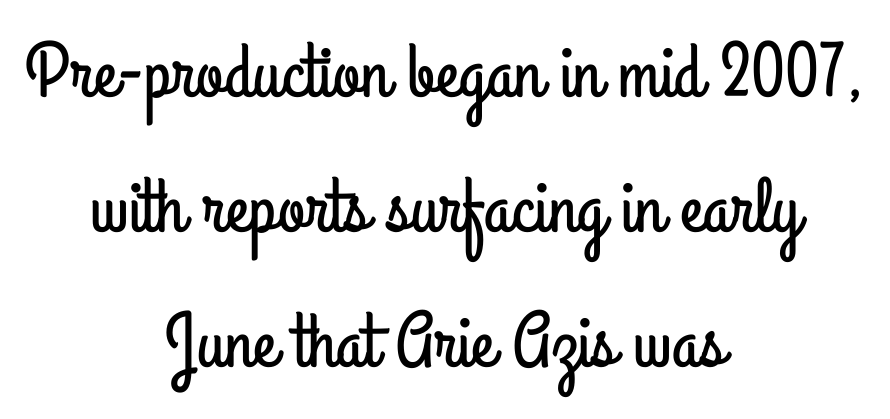
The image shows 78 px condensed sans-serif type, upright; set centered, line spacing 1.73x, normal letter spacing, not underlined; low stroke contrast and a small x-height.
